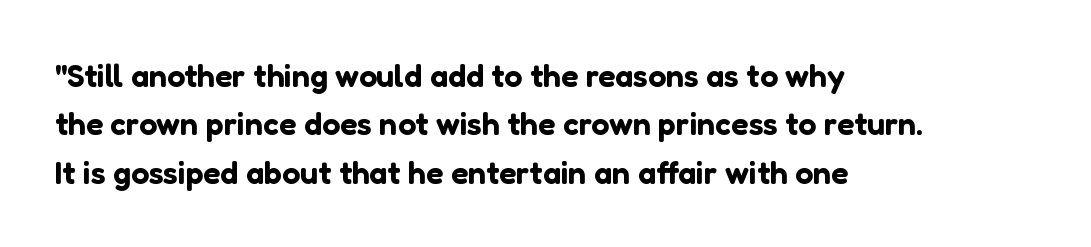
Q: Is the text italic (slanted)? A: No, it is upright.
Q: Is the typeface a serif or a sans-serif typeface? A: Sans-serif.
Q: Is the text underlined? A: No.
Q: How is the paragraph aligned? A: Left-aligned.
Q: Is the spacing between letters normal or unusually wide? A: Normal.
Q: Is the spacing between lines tight, normal or loose? A: Normal.
Q: Width (condensed, normal, or wide)? A: Normal.
Q: Stroke contrast? A: Low.
Q: x-height? A: Medium.
Q: Monospaced? A: No.
